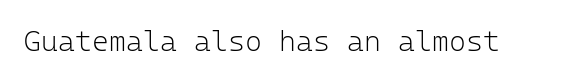
Underline: absent. Summary of weight: not heavy and not bold. Rendered with straight, roman letterforms. Between one letter and the next there's only the usual sliver of space.
